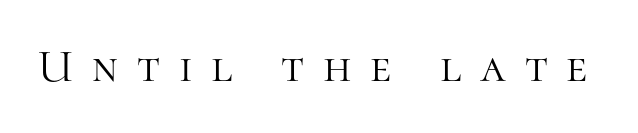
{"serif": "yes", "italic": "no", "bold": "no", "weight": "light", "width": "normal", "stroke_contrast": "high", "x_height": "medium", "monospaced": "no", "underline": "no", "letter_spacing": "wide", "letter_spacing_em": 0.41, "glyph_px": 46}
